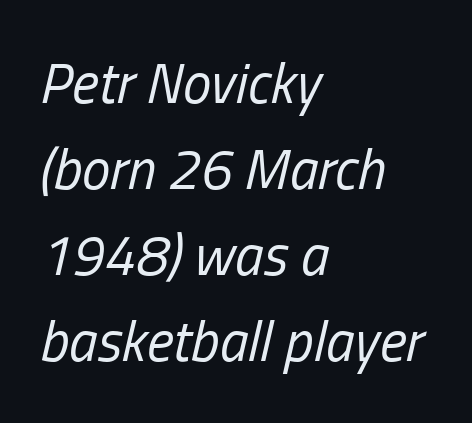
{"italic": "yes", "lean": "right", "slant_degrees": 13, "bold": "no", "weight": "regular", "width": "condensed", "stroke_contrast": "low", "x_height": "medium", "monospaced": "no", "underline": "no", "align": "left", "line_spacing": "normal", "line_spacing_ratio": 1.51, "letter_spacing": "normal", "letter_spacing_em": 0.0, "glyph_px": 57}
